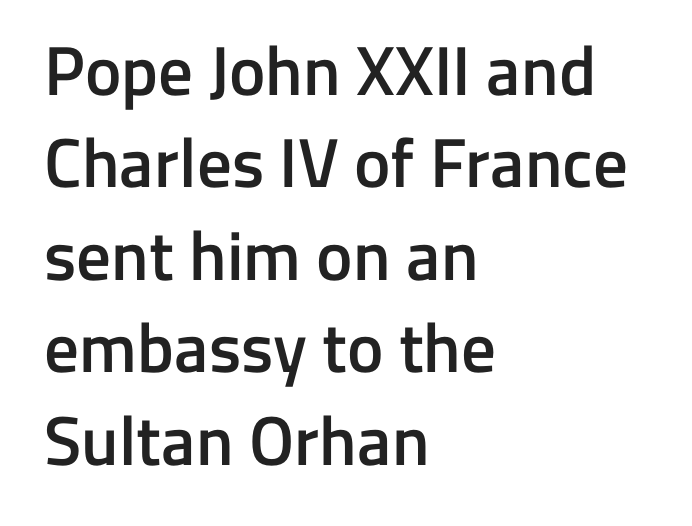
A bit beefed up — I'd call it semibold rather than bold. You could not count columns in this text — the font is proportionally spaced. Every row of glyphs begins at an identical x-position on the left. Decoration check: the copy has no underline. If you measured baseline to baseline, you'd find a middling distance.
